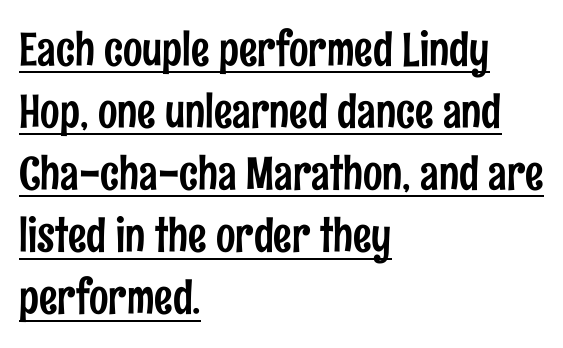
The image shows 46 px condensed sans-serif type, upright; set left-aligned, normal line spacing (1.35x), normal letter spacing, underlined; low stroke contrast and a medium x-height.
